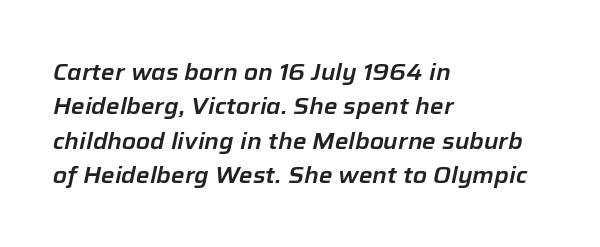
Q: Is the text italic (slanted)? A: Yes, it leans right by about 12 degrees.
Q: Is the text underlined? A: No.
Q: How is the paragraph aligned? A: Left-aligned.
Q: Is the spacing between letters normal or unusually wide? A: Normal.
Q: Is the spacing between lines tight, normal or loose? A: Normal.
